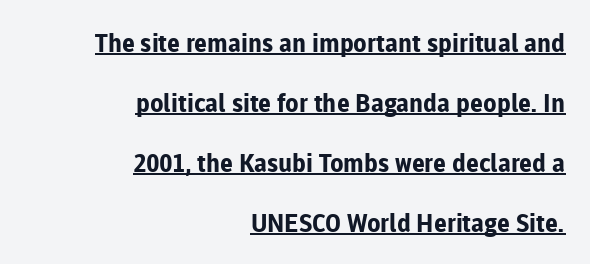
{"italic": "no", "bold": "yes", "underline": "yes", "align": "right", "line_spacing": "loose", "line_spacing_ratio": 2.4, "letter_spacing": "normal", "letter_spacing_em": 0.0, "glyph_px": 25}
